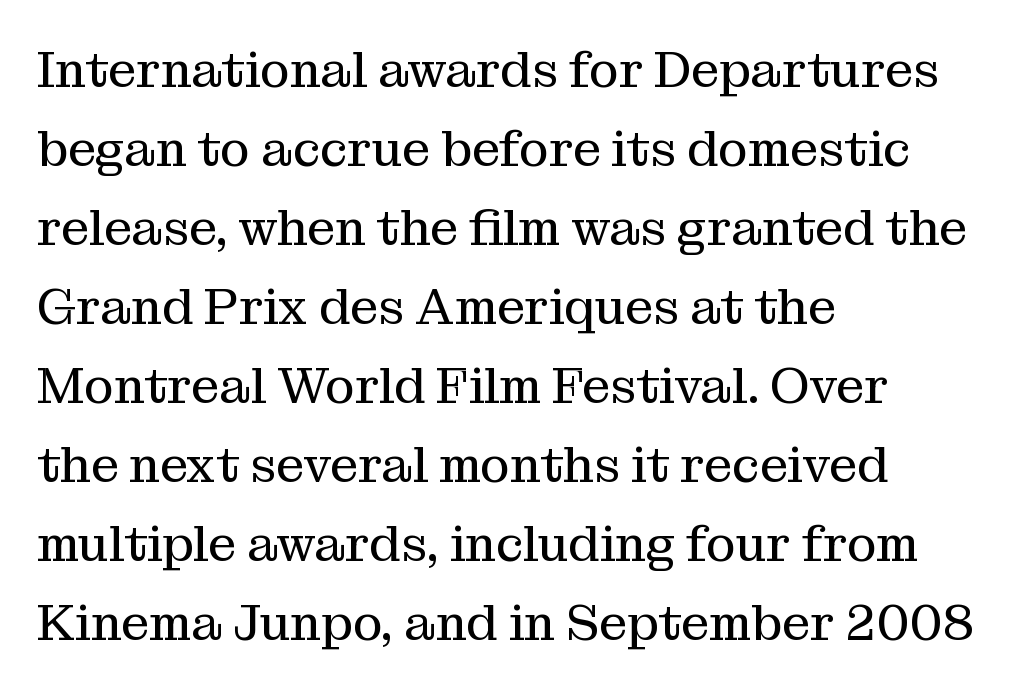
Q: Is the text bold? A: No.
Q: Is the text italic (slanted)? A: No, it is upright.
Q: Is the typeface a serif or a sans-serif typeface? A: Serif.
Q: Is the text underlined? A: No.
Q: How is the paragraph aligned? A: Left-aligned.
Q: Is the spacing between letters normal or unusually wide? A: Normal.
Q: Is the spacing between lines tight, normal or loose? A: Normal.
Q: Width (condensed, normal, or wide)? A: Normal.
Q: Stroke contrast? A: Medium.
Q: x-height? A: Medium.
Q: Monospaced? A: No.
